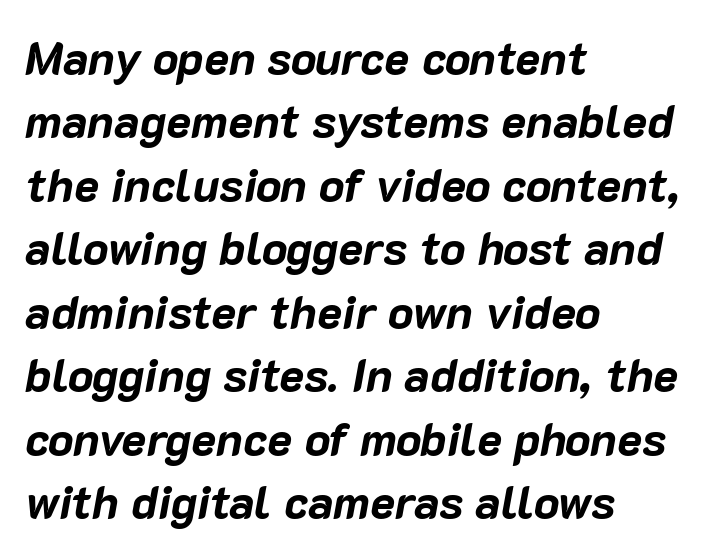
{"italic": "yes", "lean": "right", "slant_degrees": 10, "bold": "yes", "weight": "bold", "width": "normal", "stroke_contrast": "low", "x_height": "medium", "monospaced": "no", "underline": "no", "align": "left", "line_spacing": "normal", "line_spacing_ratio": 1.35, "letter_spacing": "normal", "letter_spacing_em": 0.0, "glyph_px": 47}
